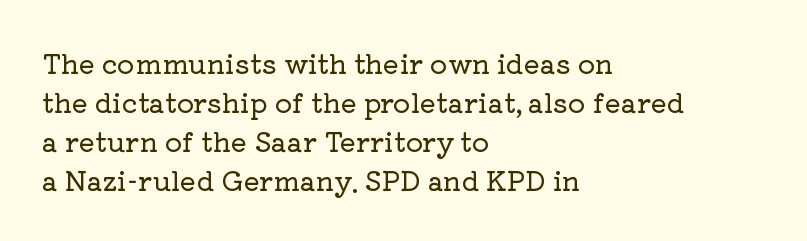
Q: Is the text italic (slanted)? A: No, it is upright.
Q: Is the text underlined? A: No.
Q: How is the paragraph aligned? A: Left-aligned.
Q: Is the spacing between letters normal or unusually wide? A: Normal.
Q: Is the spacing between lines tight, normal or loose? A: Normal.
